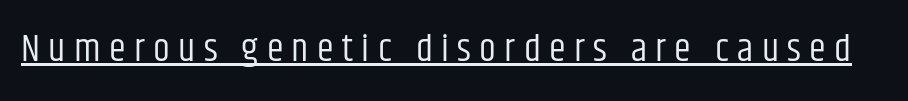
The image shows 38 px regular-weight, condensed sans-serif type, upright; set unusually wide letter spacing (+0.22 em), underlined; low stroke contrast and a large x-height.
